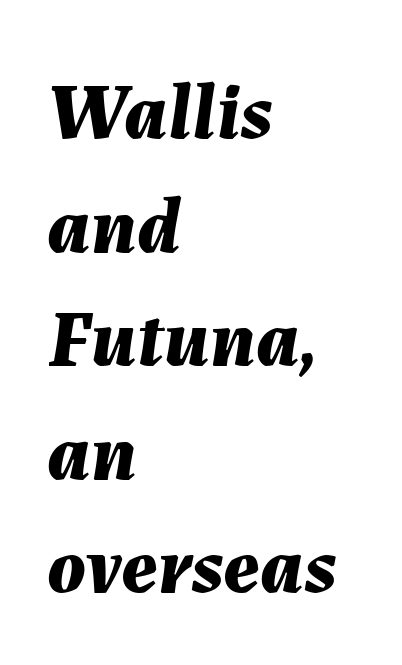
Here the designer chose a conventional face with non-uniform glyph widths. The lines in this sample share a left origin and differ only in where they stop. There's an unmistakable incline to the writing here. As a designer I'd log this as weight 700, bold. Only glyphs here, with clear space below each row.
